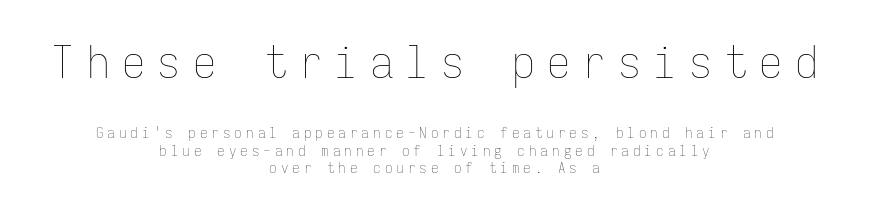
{"italic": "no", "bold": "no", "weight": "thin", "width": "condensed", "stroke_contrast": "low", "x_height": "medium", "monospaced": "yes", "underline": "no", "align": "center", "line_spacing_ratio": 1.16, "letter_spacing": "wide", "letter_spacing_em": 0.27, "larger_block": "first", "size_ratio": 3.07, "glyph_px": 46}
